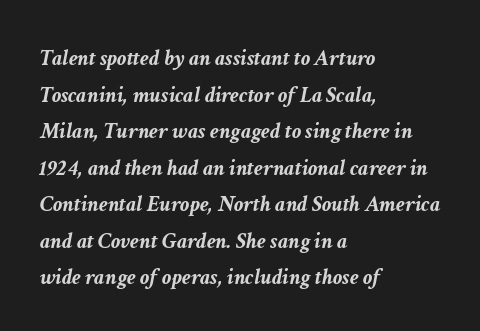
The compositor pushed each line to the left boundary. Standard letterfit; no display-style spreading of the glyphs. The glyphs look as if they've been sheared to an angle. Underline: absent. The lines sit at an ordinary, default distance from one another. Look at the stroke-to-counter ratio: heavy, a bold.
